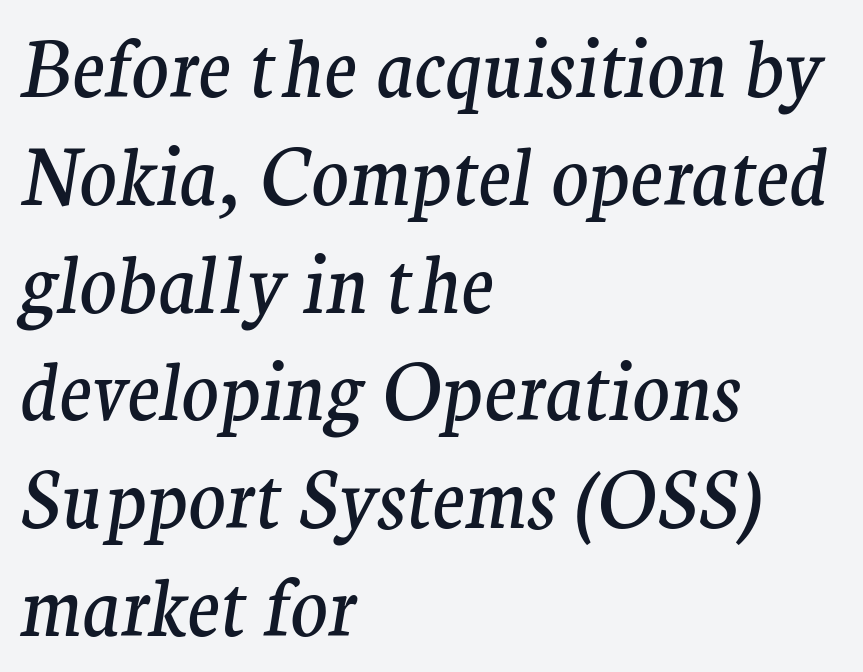
{"serif": "yes", "italic": "yes", "lean": "right", "slant_degrees": 9, "bold": "no", "weight": "regular", "width": "normal", "stroke_contrast": "medium", "x_height": "medium", "monospaced": "no", "underline": "no", "align": "left", "line_spacing": "normal", "line_spacing_ratio": 1.4, "letter_spacing": "normal", "letter_spacing_em": 0.0, "glyph_px": 77}
